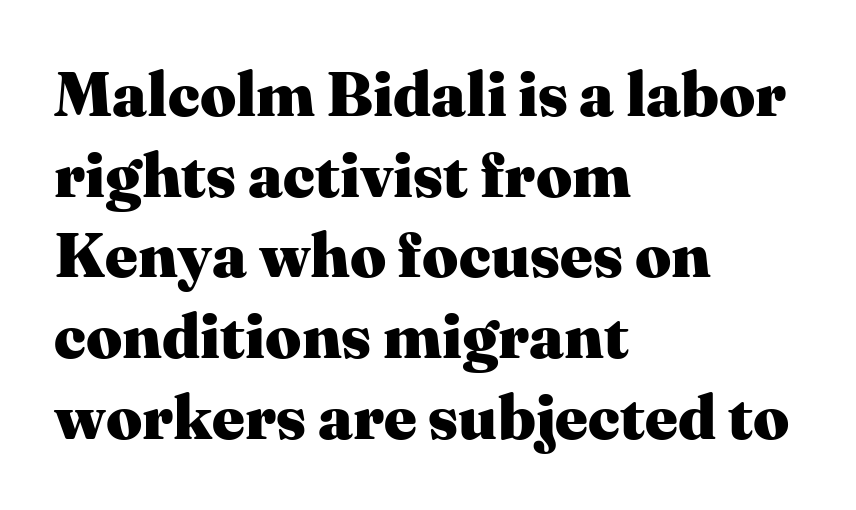
The letters advance in unequal steps, a hallmark of proportional type. In terms of posture, this sample is upright. This rendering features lettering with no underline. To sum up the face: it has serifs.
